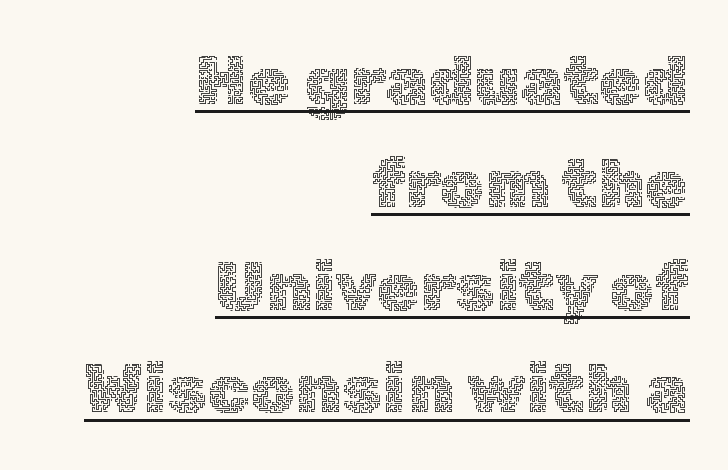
Does the lettering tilt? It doesn't — this is upright. Honestly, the row spacing looks completely unremarkable. Is this a fixed-width face? No — the glyphs have proportional, varying widths. Typeset ragged left — the right edge is the straight one. Think standard paragraph weight, or any step lighter than that. The string is rendered with underlining switched on.
